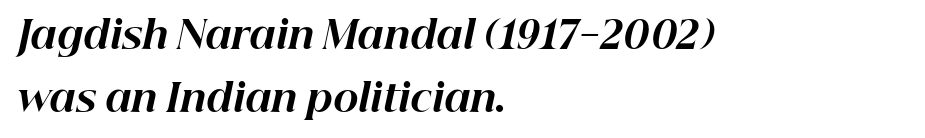
A typesetter would call this proportional, since set widths differ per character. The line-height multiplier appears to be the usual default. Visually the block forms a straight wall on the left and a jagged coastline on the right. Nobody drew a line under any word here. Is the letter spacing exaggerated? No — it looks like the ordinary default.
